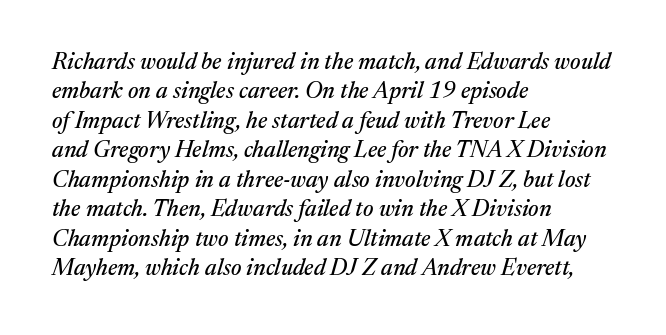
Does the lettering tilt? It does — this is italic. Standard letterfit; no display-style spreading of the glyphs. Where is the straight margin? On the left. The gap between lines stays unmarked. Line spacing here is normal.
